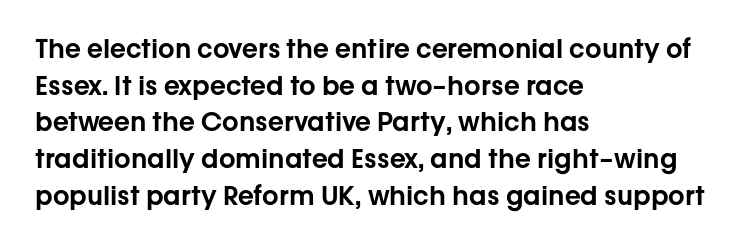
Q: Is the text italic (slanted)? A: No, it is upright.
Q: Is the text underlined? A: No.
Q: How is the paragraph aligned? A: Left-aligned.
Q: Is the spacing between letters normal or unusually wide? A: Normal.
Q: Is the spacing between lines tight, normal or loose? A: Normal.
